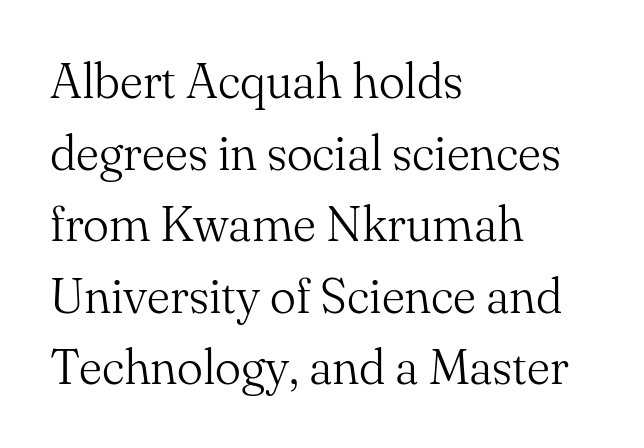
{"serif": "yes", "italic": "no", "bold": "no", "weight": "light", "width": "normal", "stroke_contrast": "medium", "x_height": "small", "monospaced": "no", "underline": "no", "align": "left", "line_spacing": "normal", "line_spacing_ratio": 1.46, "letter_spacing": "normal", "letter_spacing_em": 0.0, "glyph_px": 49}
